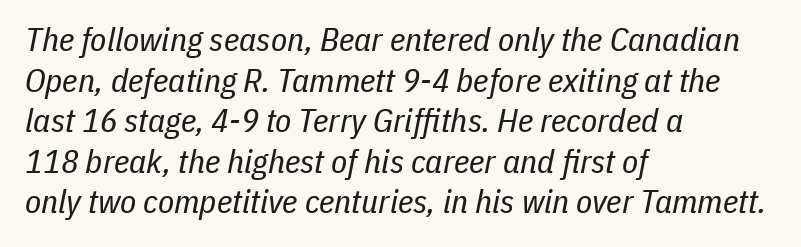
{"italic": "yes", "lean": "right", "slant_degrees": 11, "bold": "no", "weight": "regular", "width": "condensed", "stroke_contrast": "low", "x_height": "medium", "monospaced": "no", "underline": "no", "align": "left", "line_spacing_ratio": 1.23, "letter_spacing": "normal", "letter_spacing_em": 0.0, "glyph_px": 33}
